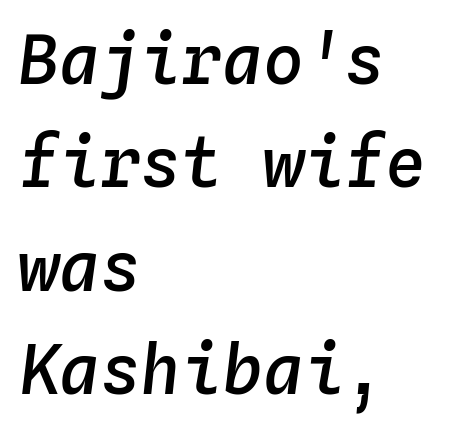
The image shows 68 px semibold type, italic (leaning right), monospaced; set left-aligned, normal line spacing (1.52x), normal letter spacing, not underlined; low stroke contrast and a medium x-height.
